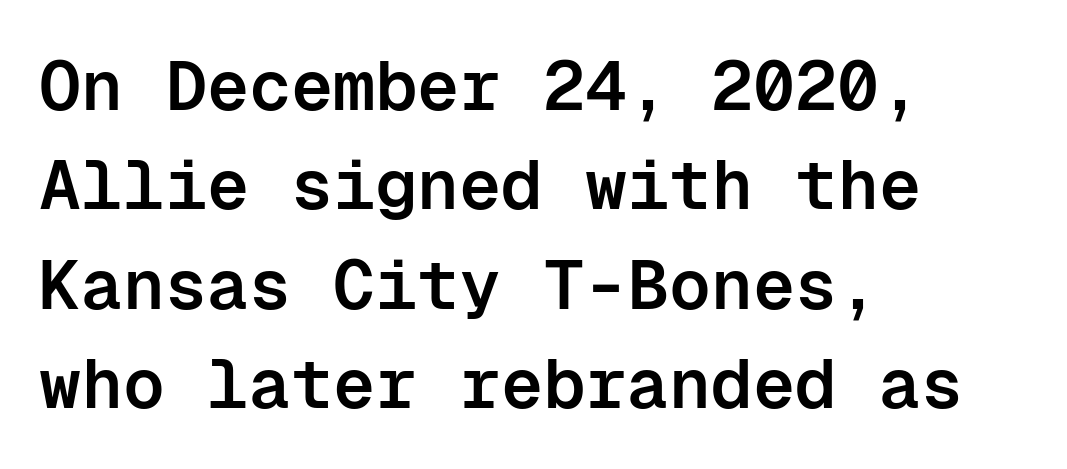
The image shows 70 px semibold sans-serif type, upright, monospaced; set left-aligned, normal line spacing (1.42x), normal letter spacing, not underlined; low stroke contrast and a medium x-height.
